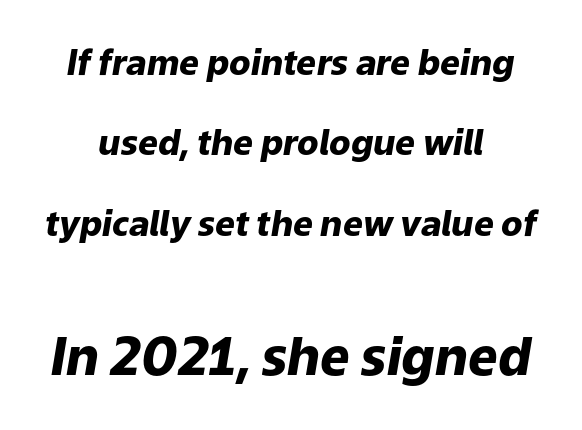
{"italic": "yes", "lean": "right", "slant_degrees": 9, "bold": "yes", "weight": "heavy", "width": "normal", "stroke_contrast": "low", "x_height": "medium", "monospaced": "no", "underline": "no", "align": "center", "line_spacing": "loose", "line_spacing_ratio": 2.3, "letter_spacing": "normal", "letter_spacing_em": 0.0, "larger_block": "second", "size_ratio": 1.49, "glyph_px": 52}
